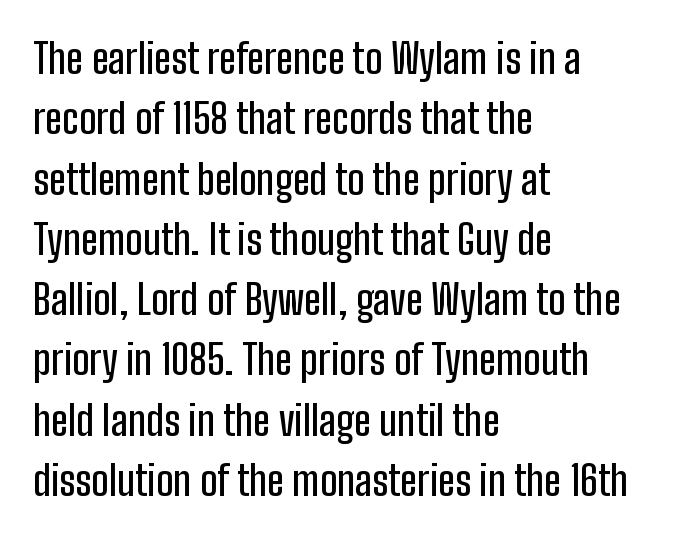
The image shows 41 px condensed sans-serif type, upright; set left-aligned, normal line spacing (1.47x), normal letter spacing, not underlined; low stroke contrast and a medium x-height.
